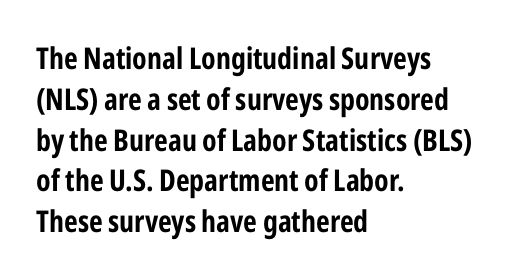
Look at the stroke-to-counter ratio: heavy, a bold. You can tell it's not italic because the verticals are truly vertical. A classic flush-left, rag-right setting is used for this passage. Looks like regular typesetting: each glyph gets only the width it needs. The tracking reads as untouched default to a designer's eye.
